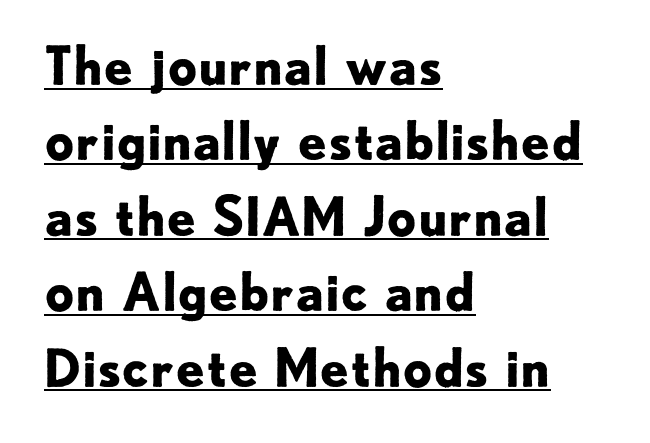
Which margin do the lines hug? The left one — the right edge is uneven. Nothing unusual about the tracking: characters are spaced as the font intends. The passage shown is typed in a proportional face where columns would drift. Does the type have serifs? No, each stem ends abruptly.
